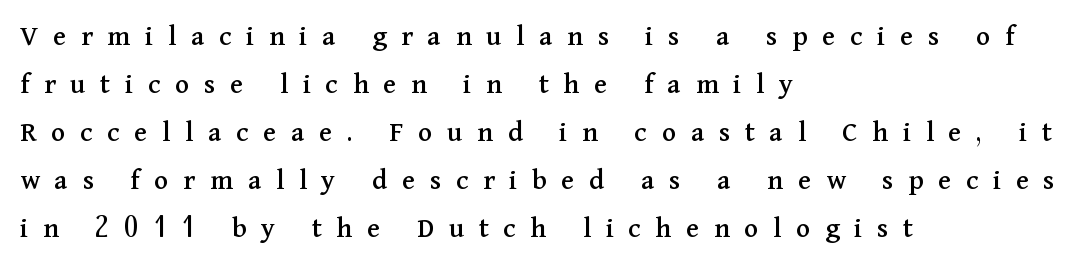
The lines sit at an ordinary, default distance from one another. The font's upright variant was chosen for this text. Proportional: the letters do not fall into vertical columns. The face used here is seriffed, in the tradition of book romans. Loose tracking; the words dissolve into strings of separated letters. Short and long lines alike share a common starting point at left.
